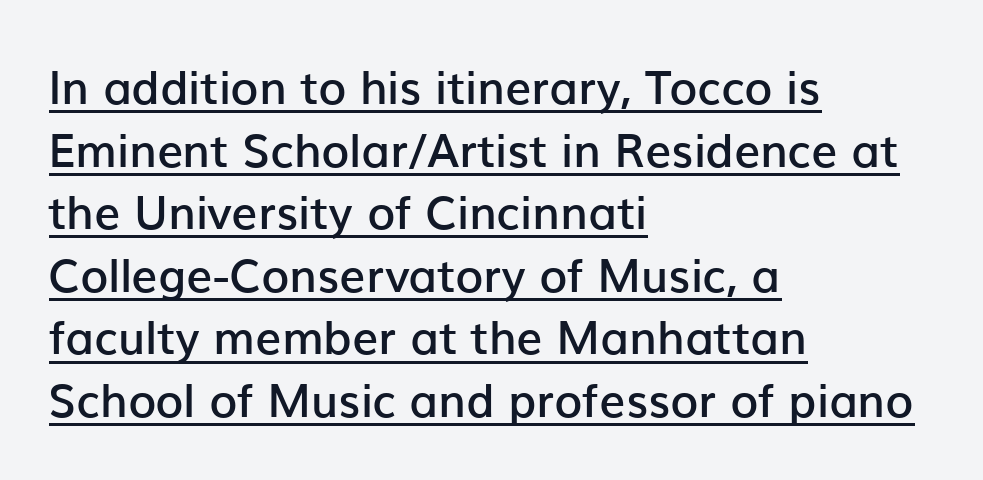
Q: Is the text bold? A: Semi-bold.
Q: Is the text italic (slanted)? A: No, it is upright.
Q: Is the typeface a serif or a sans-serif typeface? A: Sans-serif.
Q: Is the text underlined? A: Yes.
Q: How is the paragraph aligned? A: Left-aligned.
Q: Is the spacing between letters normal or unusually wide? A: Normal.
Q: Is the spacing between lines tight, normal or loose? A: Normal.
Q: Width (condensed, normal, or wide)? A: Normal.
Q: Stroke contrast? A: Low.
Q: x-height? A: Medium.
Q: Monospaced? A: No.
